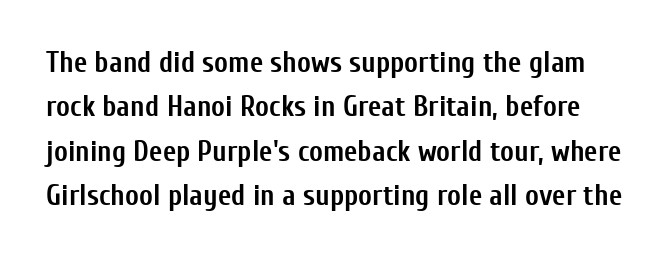
{"serif": "no", "italic": "no", "bold": "yes", "weight": "semibold", "width": "condensed", "stroke_contrast": "low", "x_height": "medium", "monospaced": "no", "underline": "no", "line_spacing": "normal", "line_spacing_ratio": 1.53, "letter_spacing": "normal", "letter_spacing_em": 0.0, "glyph_px": 29}
